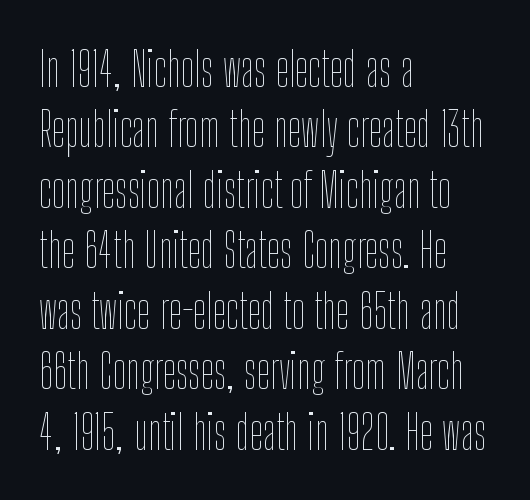
The image shows 48 px thin, condensed type, upright; set left-aligned, normal line spacing (1.26x), normal letter spacing, not underlined; low stroke contrast and a medium x-height.
